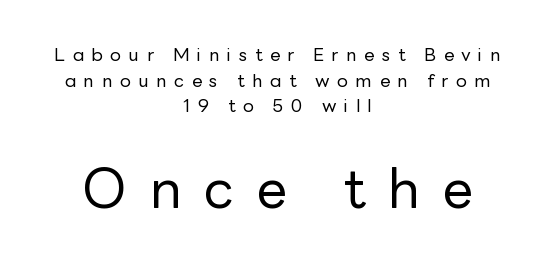
Q: Is the text bold? A: No.
Q: Is the text italic (slanted)? A: No, it is upright.
Q: Is the typeface a serif or a sans-serif typeface? A: Sans-serif.
Q: Is the text underlined? A: No.
Q: How is the paragraph aligned? A: Centered.
Q: Is the spacing between letters normal or unusually wide? A: Unusually wide.
Q: Is the spacing between lines tight, normal or loose? A: Normal.
Q: Which block of text is set in a larger size, the first (top) or the second (bottom)? A: The second (bottom) one.
Q: Width (condensed, normal, or wide)? A: Normal.
Q: Stroke contrast? A: Low.
Q: x-height? A: Medium.
Q: Monospaced? A: No.
